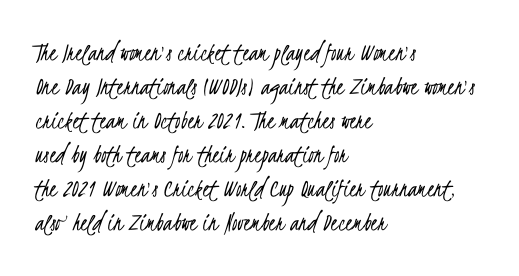
Q: Is the text bold? A: No.
Q: Is the text underlined? A: No.
Q: How is the paragraph aligned? A: Left-aligned.
Q: Is the spacing between letters normal or unusually wide? A: Normal.
Q: Is the spacing between lines tight, normal or loose? A: Normal.
